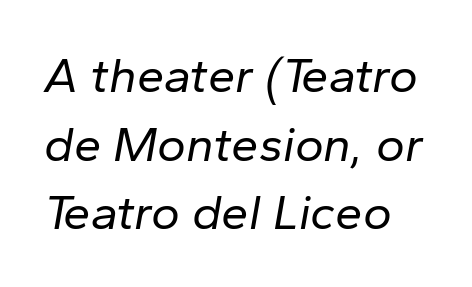
Look at the tracking — it's just the regular setting, nothing added. An italicized treatment has been applied to the whole sample. The rows are spaced the way most documents space them. Looks like regular typesetting: each glyph gets only the width it needs.
